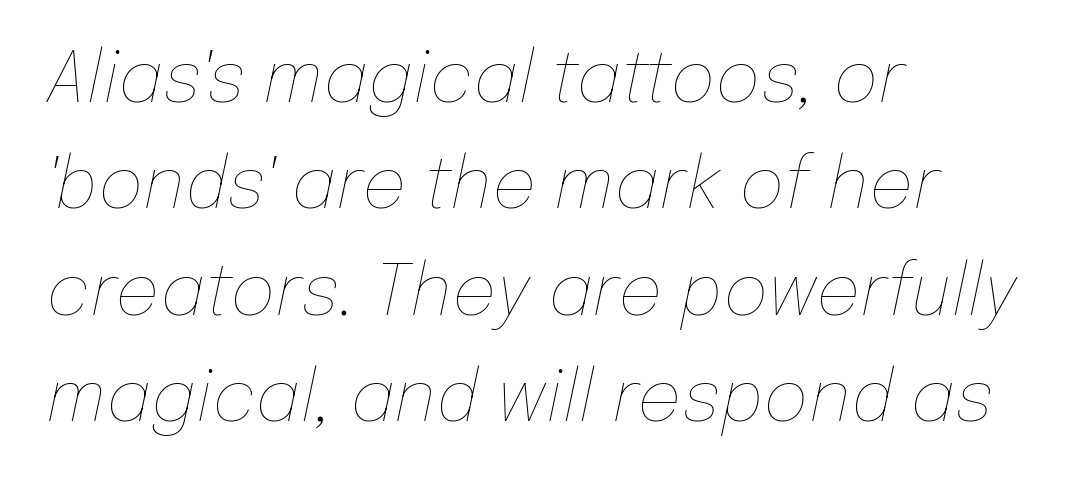
The image shows 70 px thin type, italic (leaning right); set left-aligned, normal line spacing (1.52x), normal letter spacing, not underlined; low stroke contrast and a medium x-height.
